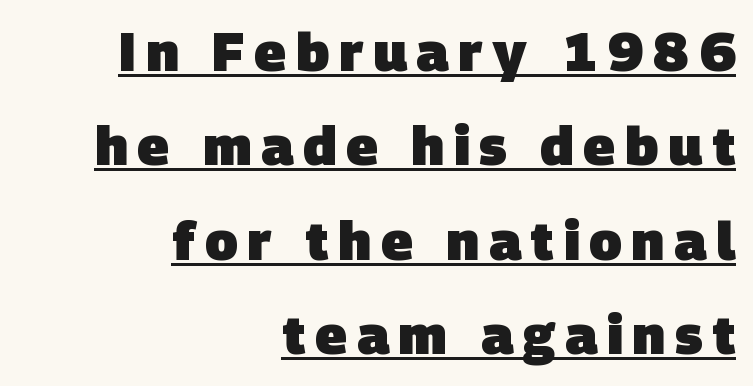
Classification — sans serif. Students, this is bold: see how much ink each stroke carries. Is this a fixed-width face? No — the glyphs have proportional, varying widths. Every row of glyphs terminates at an identical x-position on the right. The glyphs are accompanied by a horizontal stroke just below them.
